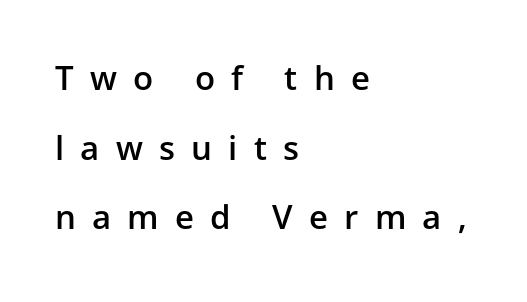
Q: Is the text bold? A: Semi-bold.
Q: Is the text italic (slanted)? A: No, it is upright.
Q: Is the typeface a serif or a sans-serif typeface? A: Sans-serif.
Q: Is the text underlined? A: No.
Q: How is the paragraph aligned? A: Left-aligned.
Q: Is the spacing between letters normal or unusually wide? A: Unusually wide.
Q: Is the spacing between lines tight, normal or loose? A: Loose.
Q: Width (condensed, normal, or wide)? A: Normal.
Q: Stroke contrast? A: Low.
Q: x-height? A: Medium.
Q: Monospaced? A: No.
